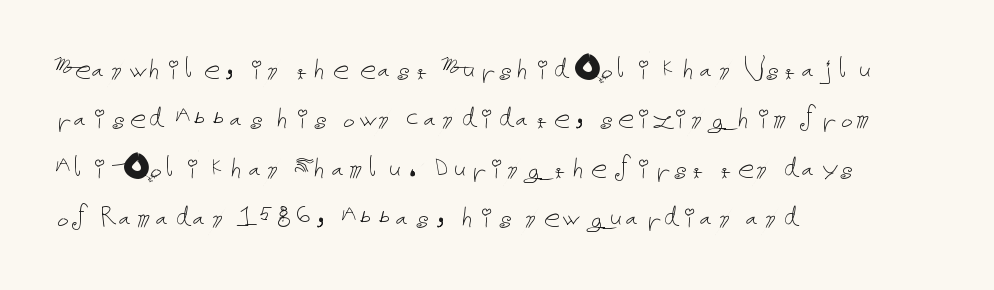
{"italic": "no", "bold": "no", "weight": "thin", "width": "normal", "stroke_contrast": "low", "x_height": "medium", "underline": "no", "align": "left", "line_spacing": "normal", "line_spacing_ratio": 1.5, "letter_spacing": "normal", "letter_spacing_em": 0.0, "glyph_px": 33}
